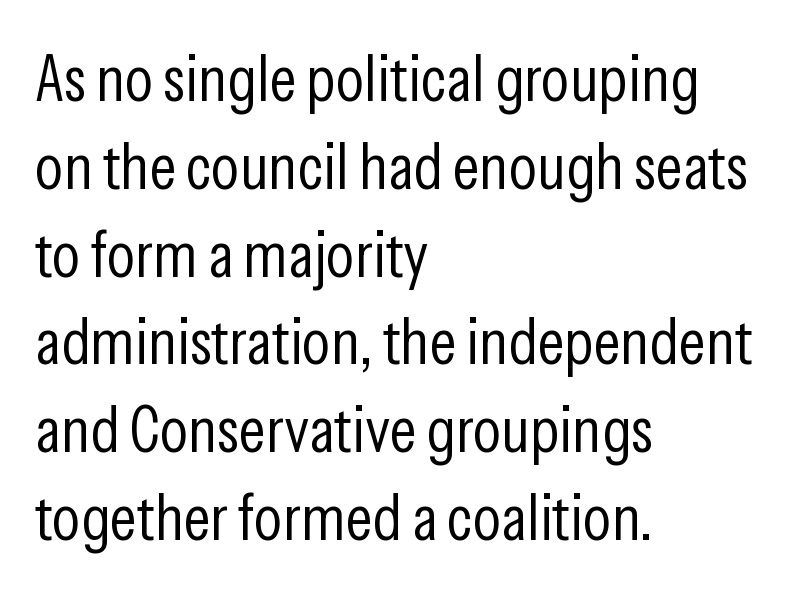
The image shows 66 px light, condensed sans-serif type, upright; set left-aligned, normal line spacing (1.33x), normal letter spacing, not underlined; low stroke contrast and a medium x-height.
